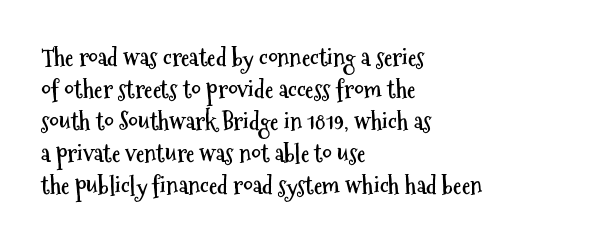
{"italic": "no", "bold": "yes", "underline": "no", "align": "left", "line_spacing": "normal", "line_spacing_ratio": 1.33, "letter_spacing": "normal", "letter_spacing_em": 0.0, "glyph_px": 24}
